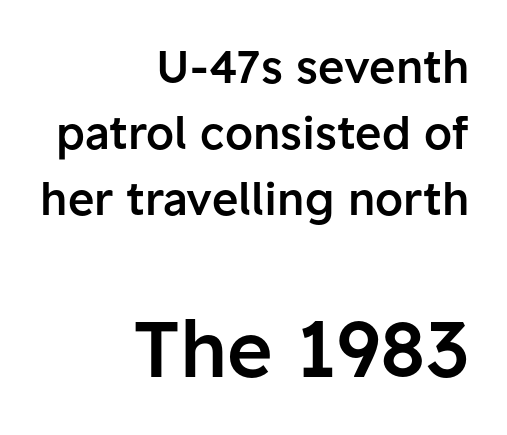
{"serif": "no", "italic": "no", "bold": "semi", "weight": "semibold", "width": "normal", "stroke_contrast": "low", "x_height": "medium", "monospaced": "no", "underline": "no", "align": "right", "line_spacing": "normal", "line_spacing_ratio": 1.47, "letter_spacing": "normal", "letter_spacing_em": 0.0, "larger_block": "second", "size_ratio": 1.73, "glyph_px": 78}
